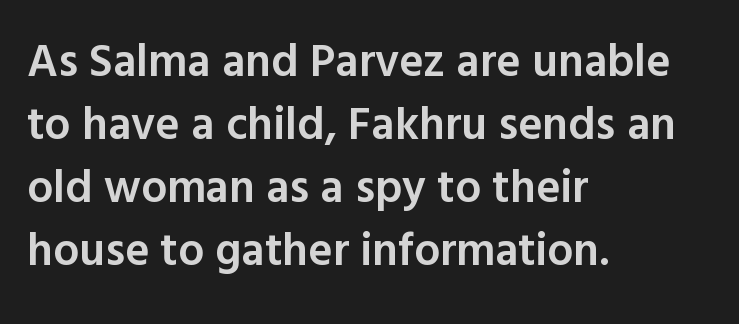
{"serif": "no", "italic": "no", "bold": "semi", "weight": "semibold", "width": "normal", "x_height": "medium", "monospaced": "no", "underline": "no", "align": "left", "line_spacing": "normal", "line_spacing_ratio": 1.37, "letter_spacing": "normal", "letter_spacing_em": 0.0, "glyph_px": 46}
